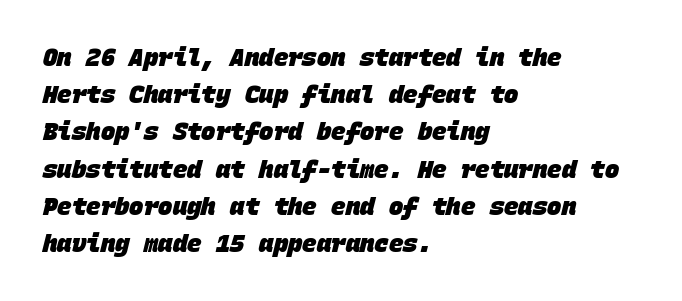
The image shows 24 px bold type; set left-aligned, normal line spacing (1.55x), normal letter spacing, not underlined.
